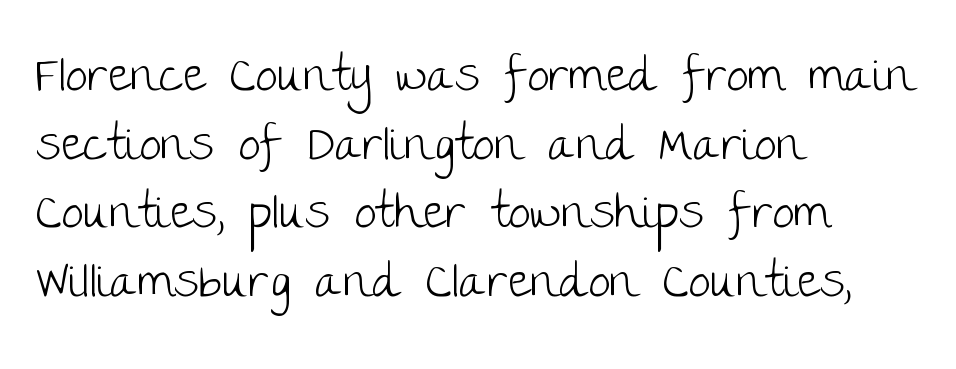
Caption: multi-line text, flush left, ragged right. Vertical stems look standard width or narrower in stroke. To sum up the face: it is a sans, with no serifs. Summary of vertical rhythm: regular, with standard interline spacing.
